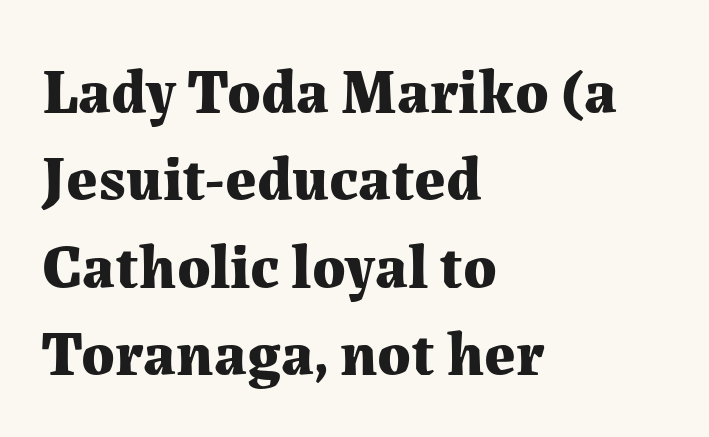
{"serif": "yes", "italic": "no", "bold": "yes", "weight": "bold", "width": "normal", "stroke_contrast": "medium", "x_height": "medium", "monospaced": "no", "underline": "no", "align": "left", "line_spacing": "normal", "line_spacing_ratio": 1.41, "letter_spacing": "normal", "letter_spacing_em": 0.0, "glyph_px": 62}
